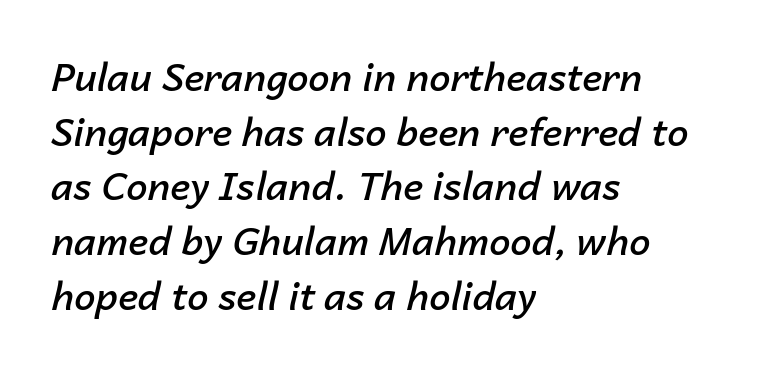
A clean baseline with only descenders dipping below it. The passage shown has conventional tracking throughout. Strokes here are thickened, but only to semibold level. Students, observe: this is what conventionally led text looks like. The passage shown is typed in a proportional face where columns would drift. This sample uses an oblique cut, with every glyph tilted off the vertical.
